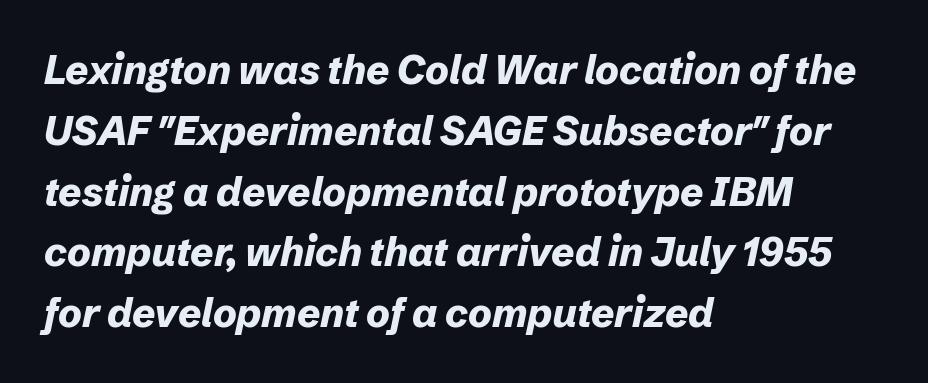
{"italic": "yes", "lean": "right", "slant_degrees": 12, "bold": "yes", "weight": "bold", "width": "normal", "stroke_contrast": "low", "x_height": "medium", "monospaced": "no", "underline": "no", "align": "left", "line_spacing": "normal", "line_spacing_ratio": 1.52, "letter_spacing": "normal", "letter_spacing_em": 0.0, "glyph_px": 40}
